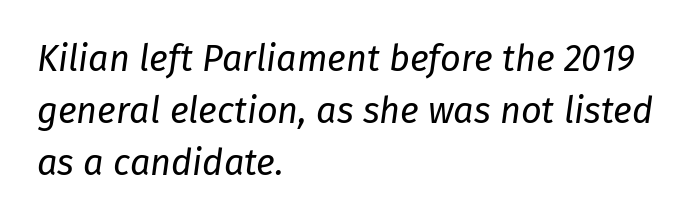
Observe the ordinary spacing: letters are neighbours, not strangers. Slanted lettering throughout. The lines sit at an ordinary, default distance from one another. A clean baseline with only descenders dipping below it. You could not count columns in this text — the font is proportionally spaced.
